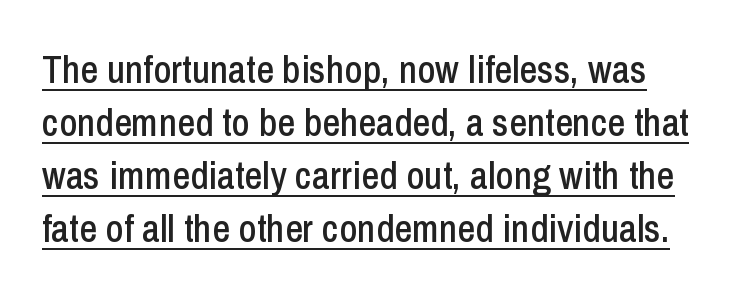
Q: Is the text italic (slanted)? A: No, it is upright.
Q: Is the typeface a serif or a sans-serif typeface? A: Sans-serif.
Q: Is the text underlined? A: Yes.
Q: Is the spacing between letters normal or unusually wide? A: Normal.
Q: Is the spacing between lines tight, normal or loose? A: Normal.
Q: Width (condensed, normal, or wide)? A: Condensed.
Q: Stroke contrast? A: Low.
Q: x-height? A: Medium.
Q: Monospaced? A: No.
